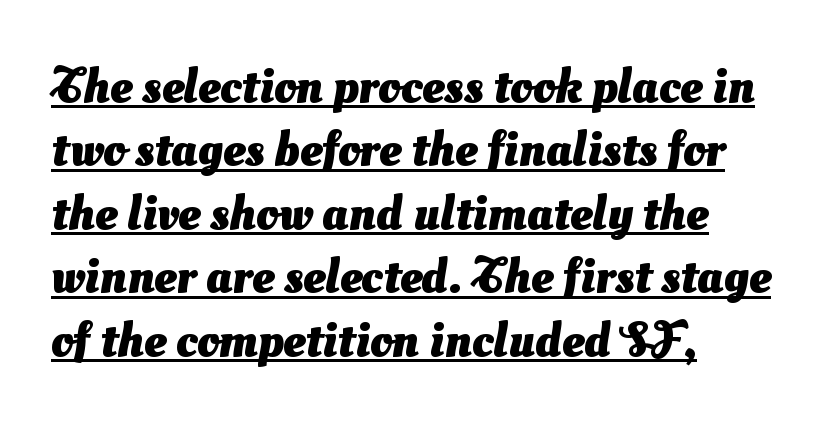
Every letter is thick-stroked: bold, no question. Varying glyph widths throughout — classic text-font behaviour. Underlined type. The letters carry no serifs — their stems end cleanly without finishing strokes.
